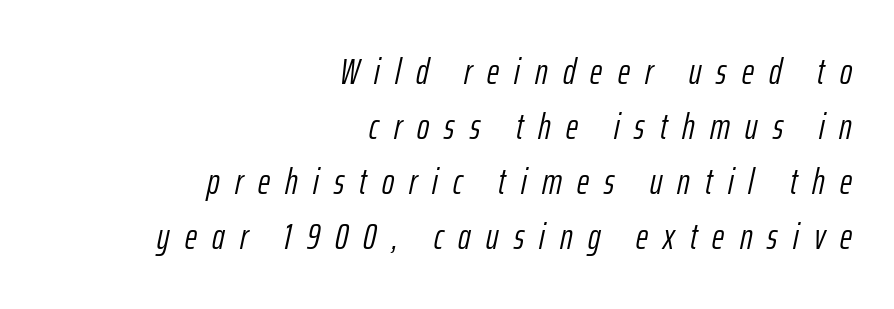
The image shows 37 px light, condensed type, italic (leaning right); set right-aligned, normal line spacing (1.49x), unusually wide letter spacing (+0.41 em), not underlined; low stroke contrast and a medium x-height.
